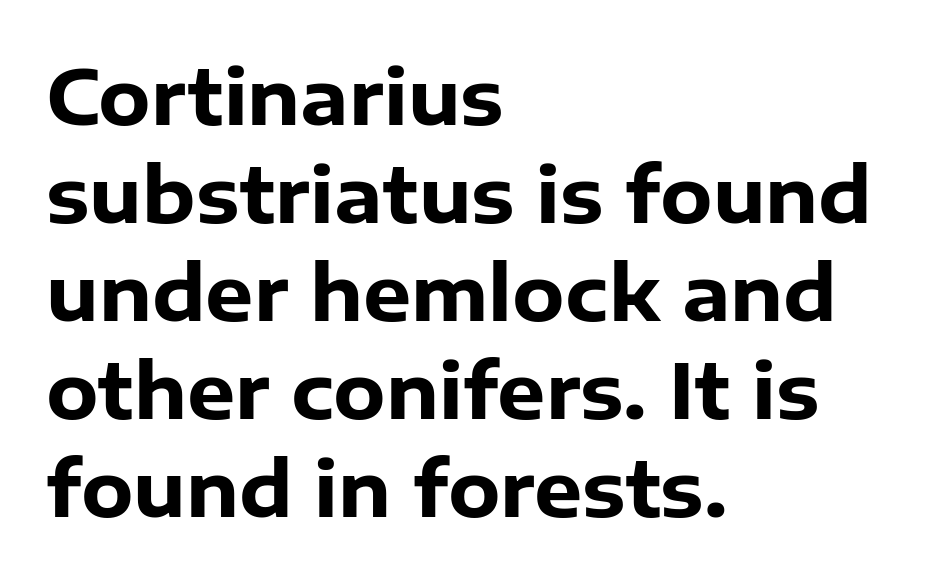
{"serif": "no", "italic": "no", "bold": "yes", "weight": "heavy", "width": "normal", "stroke_contrast": "low", "x_height": "medium", "monospaced": "no", "underline": "no", "align": "left", "line_spacing": "normal", "line_spacing_ratio": 1.29, "letter_spacing": "normal", "letter_spacing_em": 0.0, "glyph_px": 76}
